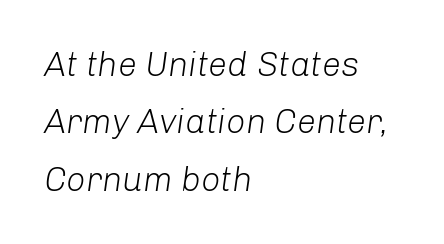
The image shows 34 px light type, italic (leaning right); set left-aligned, normal line spacing (1.69x), normal letter spacing, not underlined; low stroke contrast and a medium x-height.
